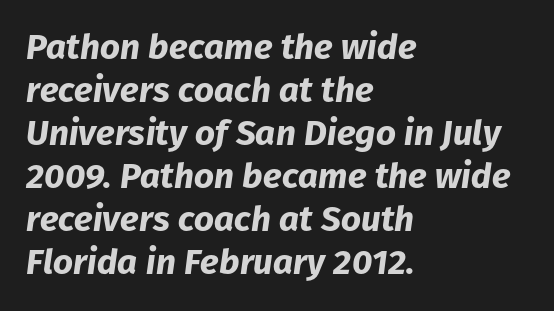
Heavy, bold letterforms. Looking at the ascenders, they clearly lean. Short and long lines alike share a common starting point at left. The string is rendered with underlining switched off.
